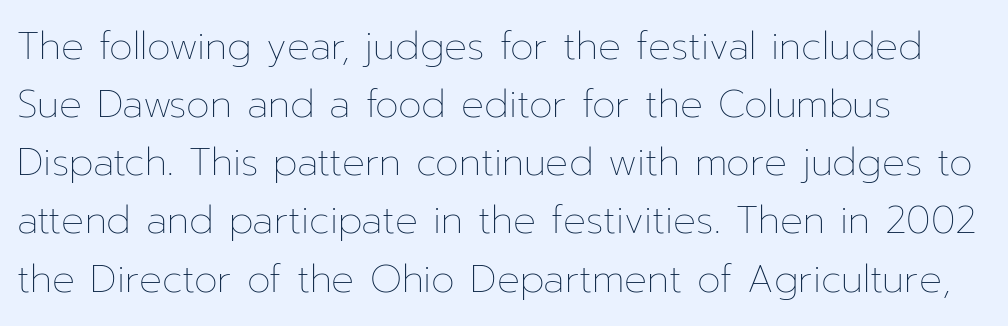
Interline gaps are of average width in this sample. Every row of glyphs begins at an identical x-position on the left. The characters are drawn with everyday or finer stroke widths. This is roman type, the default non-slanted kind. The rendering keeps characters at their native spacing. Check under the words: just untouched page.
